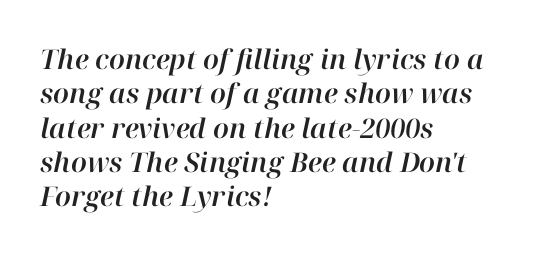
An italicized treatment has been applied to the whole sample. Honestly, the row spacing looks completely unremarkable. All the whitespace from short lines collects on the right. Does extra space separate the letters? No, they use regular spacing.
